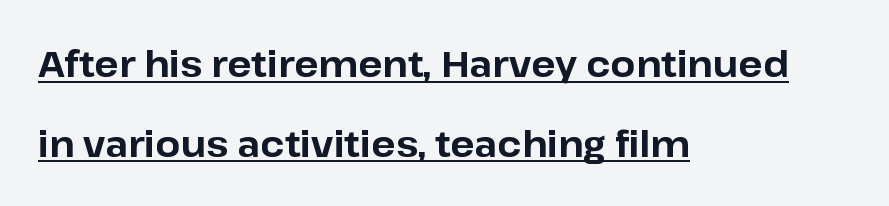
On the weight axis this lands at bold, roughly 700. Is this a sans? Yes — the strokes have no serifs. The paragraph shown leans on its left margin. There is no visible air inserted between adjacent glyphs.
